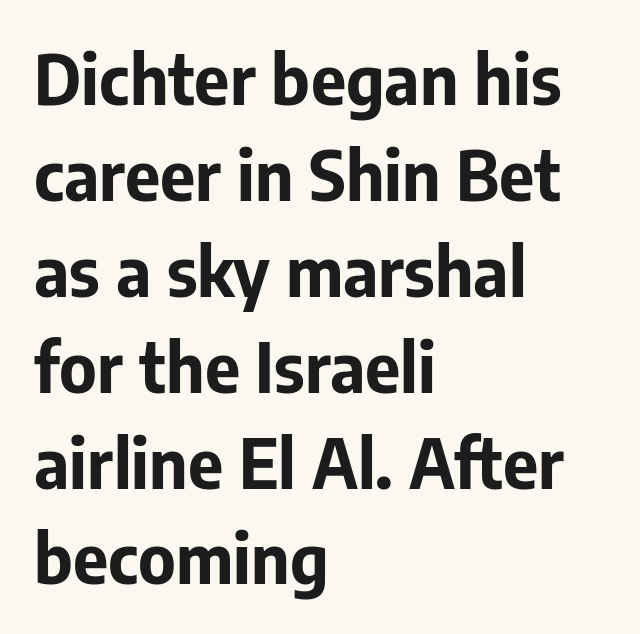
Q: Is the text bold? A: Yes.
Q: Is the text italic (slanted)? A: No, it is upright.
Q: Is the typeface a serif or a sans-serif typeface? A: Sans-serif.
Q: Is the text underlined? A: No.
Q: How is the paragraph aligned? A: Left-aligned.
Q: Is the spacing between letters normal or unusually wide? A: Normal.
Q: Is the spacing between lines tight, normal or loose? A: Normal.
Q: Width (condensed, normal, or wide)? A: Normal.
Q: Stroke contrast? A: Low.
Q: x-height? A: Medium.
Q: Monospaced? A: No.
